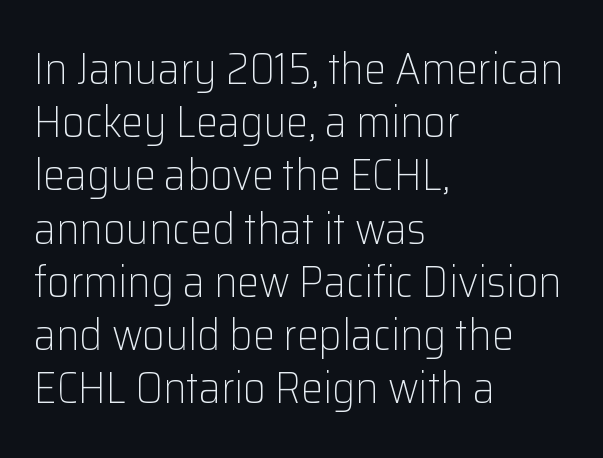
{"serif": "no", "italic": "no", "bold": "no", "weight": "light", "width": "normal", "stroke_contrast": "low", "x_height": "medium", "monospaced": "no", "underline": "no", "align": "left", "line_spacing_ratio": 1.21, "letter_spacing": "normal", "letter_spacing_em": 0.0, "glyph_px": 44}
